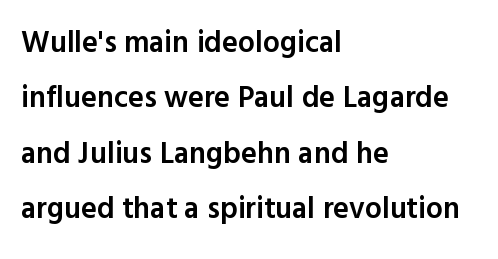
The image shows 30 px semibold sans-serif type, upright; set left-aligned, line spacing 1.85x, normal letter spacing, not underlined; a medium x-height.
